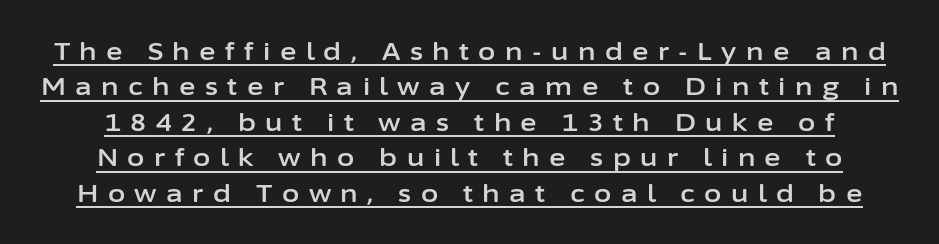
Q: Is the text italic (slanted)? A: No, it is upright.
Q: Is the text underlined? A: Yes.
Q: Is the spacing between letters normal or unusually wide? A: Unusually wide.
Q: Is the spacing between lines tight, normal or loose? A: Normal.
